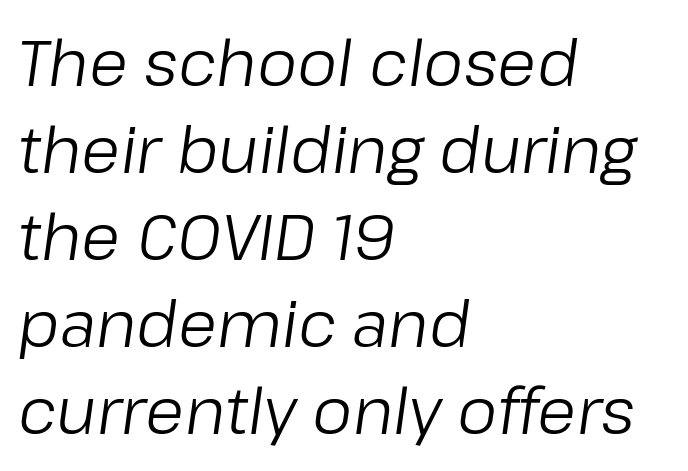
{"italic": "yes", "lean": "right", "slant_degrees": 8, "bold": "no", "weight": "regular", "width": "normal", "stroke_contrast": "low", "x_height": "medium", "monospaced": "no", "underline": "no", "align": "left", "line_spacing": "normal", "line_spacing_ratio": 1.38, "letter_spacing": "normal", "letter_spacing_em": 0.0, "glyph_px": 63}
